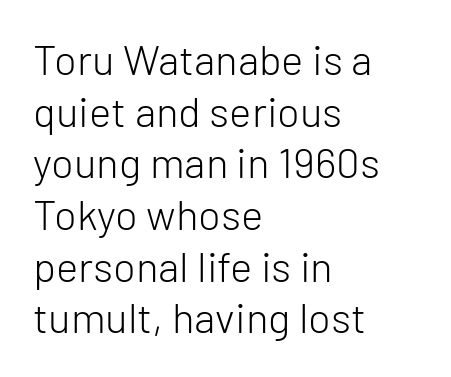
{"serif": "no", "italic": "no", "bold": "no", "weight": "light", "width": "normal", "stroke_contrast": "low", "x_height": "medium", "monospaced": "no", "underline": "no", "align": "left", "line_spacing_ratio": 1.23, "letter_spacing": "normal", "letter_spacing_em": 0.0, "glyph_px": 42}
